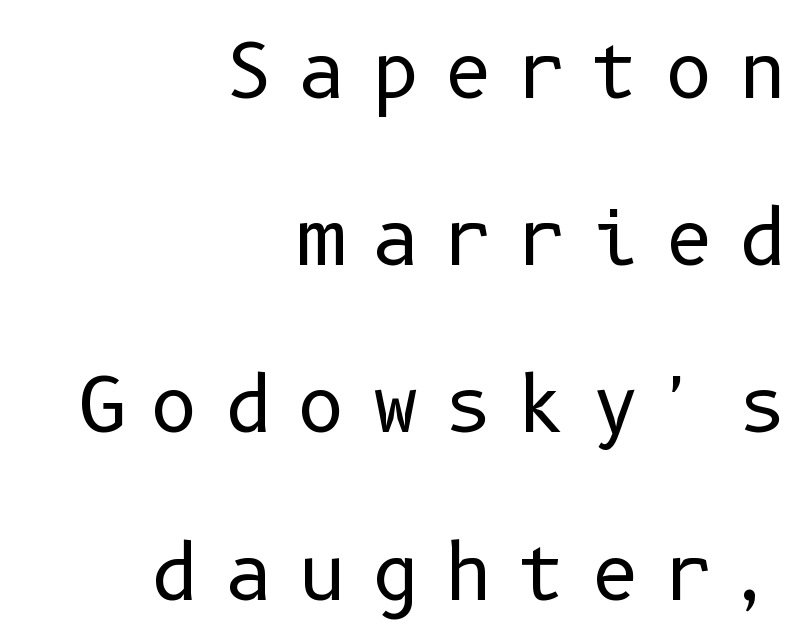
In terms of letterform style, serifs are entirely absent. Check the space under the baseline: it is left empty. If you drew a line through each stem, it would be perfectly vertical. Summary of vertical rhythm: relaxed, with wide interline spacing.
